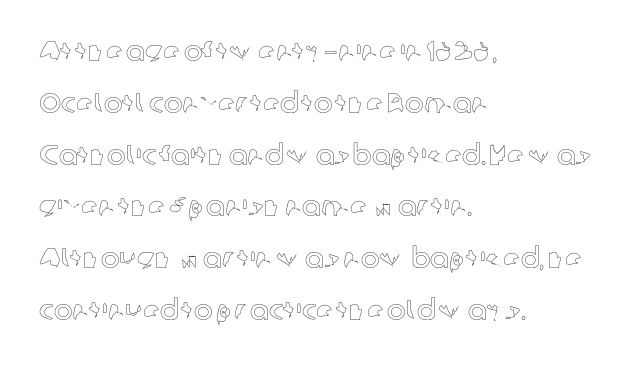
Q: Is the text italic (slanted)? A: No, it is upright.
Q: Is the text underlined? A: No.
Q: How is the paragraph aligned? A: Left-aligned.
Q: Is the spacing between letters normal or unusually wide? A: Normal.
Q: Width (condensed, normal, or wide)? A: Normal.
Q: x-height? A: Medium.
Q: Monospaced? A: No.
